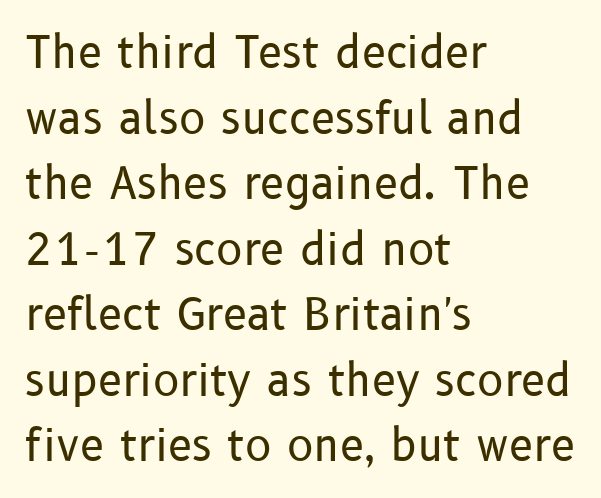
Q: Is the text bold? A: No.
Q: Is the text italic (slanted)? A: No, it is upright.
Q: Is the typeface a serif or a sans-serif typeface? A: Sans-serif.
Q: Is the text underlined? A: No.
Q: How is the paragraph aligned? A: Left-aligned.
Q: Is the spacing between letters normal or unusually wide? A: Normal.
Q: Is the spacing between lines tight, normal or loose? A: Normal.
Q: Width (condensed, normal, or wide)? A: Normal.
Q: Stroke contrast? A: Low.
Q: x-height? A: Medium.
Q: Monospaced? A: No.
